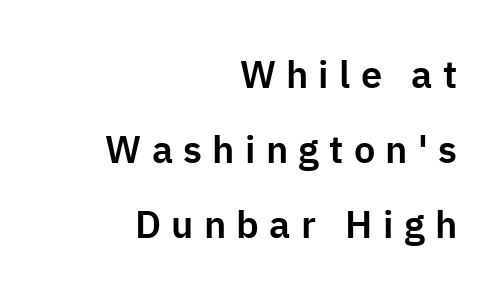
{"serif": "no", "italic": "no", "width": "normal", "stroke_contrast": "low", "x_height": "medium", "monospaced": "no", "underline": "no", "align": "right", "line_spacing": "loose", "line_spacing_ratio": 1.98, "letter_spacing": "wide", "letter_spacing_em": 0.27, "glyph_px": 38}
